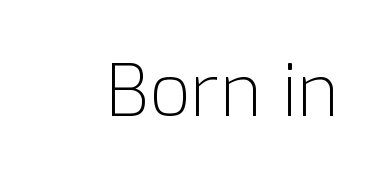
{"serif": "no", "italic": "no", "bold": "no", "weight": "light", "width": "normal", "stroke_contrast": "low", "x_height": "medium", "monospaced": "no", "underline": "no", "letter_spacing": "normal", "letter_spacing_em": 0.0, "glyph_px": 72}
